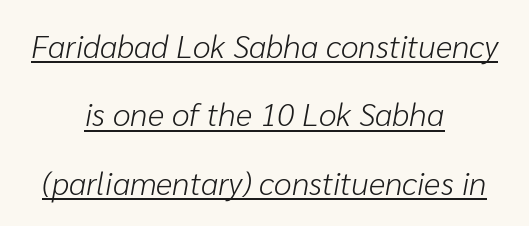
{"italic": "yes", "lean": "right", "slant_degrees": 10, "bold": "no", "weight": "light", "width": "normal", "stroke_contrast": "low", "x_height": "medium", "monospaced": "no", "underline": "yes", "align": "center", "line_spacing": "loose", "line_spacing_ratio": 2.14, "letter_spacing": "normal", "letter_spacing_em": 0.0, "glyph_px": 32}
